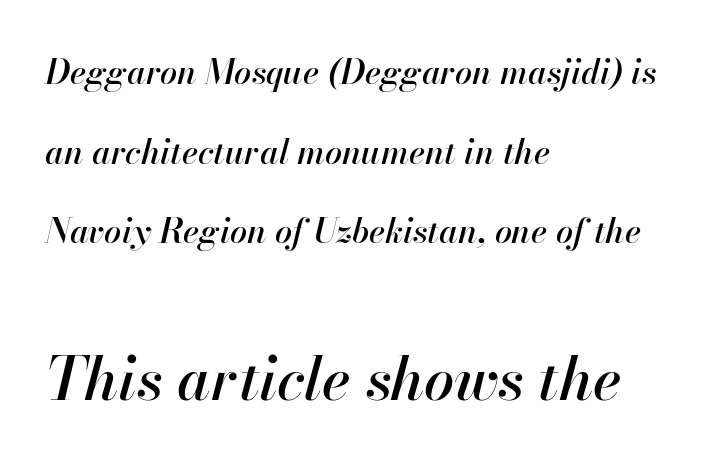
{"italic": "yes", "lean": "right", "slant_degrees": 13, "width": "normal", "stroke_contrast": "high", "x_height": "small", "monospaced": "no", "underline": "no", "align": "left", "line_spacing": "loose", "line_spacing_ratio": 2.34, "letter_spacing": "normal", "letter_spacing_em": 0.0, "larger_block": "second", "size_ratio": 1.76, "glyph_px": 60}
